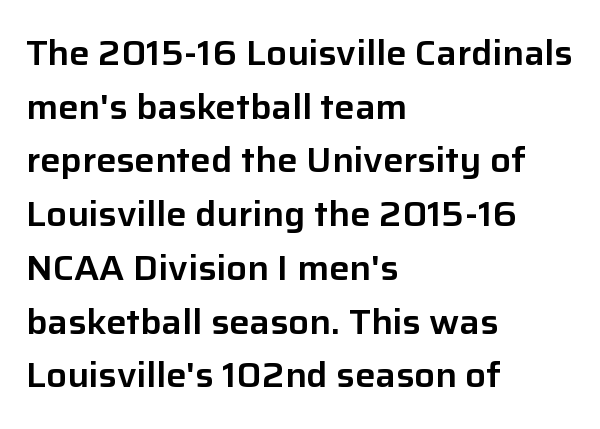
Q: Is the text italic (slanted)? A: No, it is upright.
Q: Is the typeface a serif or a sans-serif typeface? A: Sans-serif.
Q: Is the text underlined? A: No.
Q: How is the paragraph aligned? A: Left-aligned.
Q: Is the spacing between letters normal or unusually wide? A: Normal.
Q: Is the spacing between lines tight, normal or loose? A: Normal.
Q: Width (condensed, normal, or wide)? A: Normal.
Q: Stroke contrast? A: Low.
Q: x-height? A: Medium.
Q: Monospaced? A: No.
